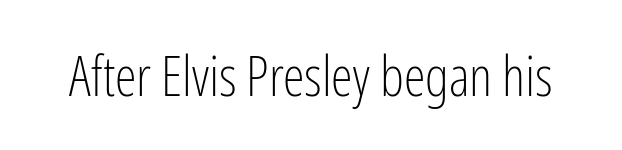
Q: Is the text bold? A: No.
Q: Is the text italic (slanted)? A: No, it is upright.
Q: Is the typeface a serif or a sans-serif typeface? A: Sans-serif.
Q: Is the text underlined? A: No.
Q: Is the spacing between letters normal or unusually wide? A: Normal.
Q: Width (condensed, normal, or wide)? A: Condensed.
Q: Stroke contrast? A: Low.
Q: x-height? A: Medium.
Q: Monospaced? A: No.
